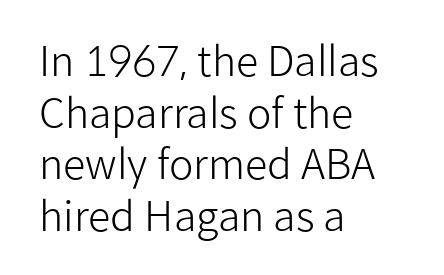
The image shows 41 px light sans-serif type, upright; set left-aligned, normal line spacing (1.26x), normal letter spacing, not underlined; low stroke contrast and a medium x-height.
